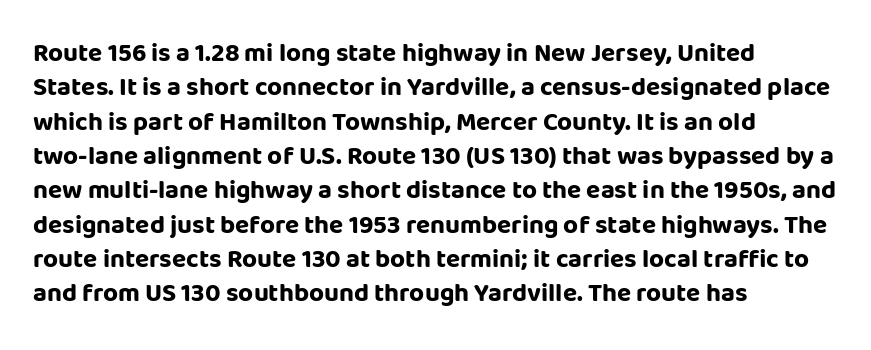
{"italic": "no", "bold": "yes", "underline": "no", "align": "left", "line_spacing": "normal", "line_spacing_ratio": 1.32, "letter_spacing": "normal", "letter_spacing_em": 0.0, "glyph_px": 26}
